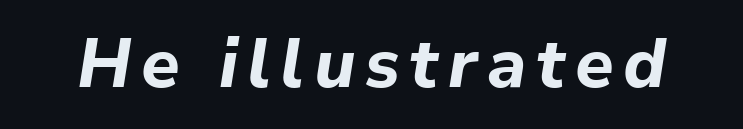
{"italic": "yes", "lean": "right", "slant_degrees": 9, "bold": "yes", "weight": "bold", "width": "normal", "stroke_contrast": "low", "x_height": "medium", "monospaced": "no", "underline": "no", "glyph_px": 69}
